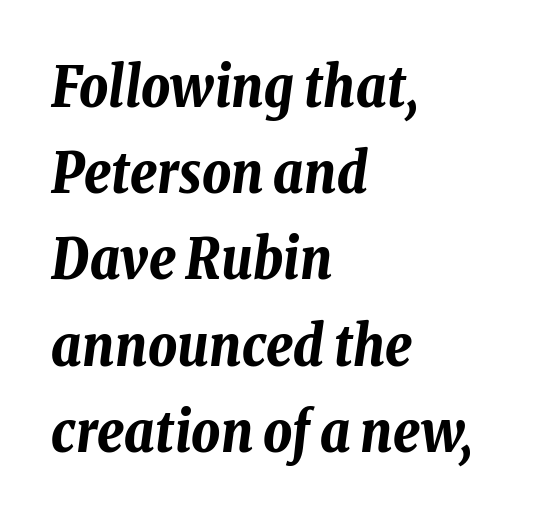
The image shows 56 px bold, condensed type, italic (leaning right); set left-aligned, normal line spacing (1.54x), normal letter spacing, not underlined; low stroke contrast and a medium x-height.
